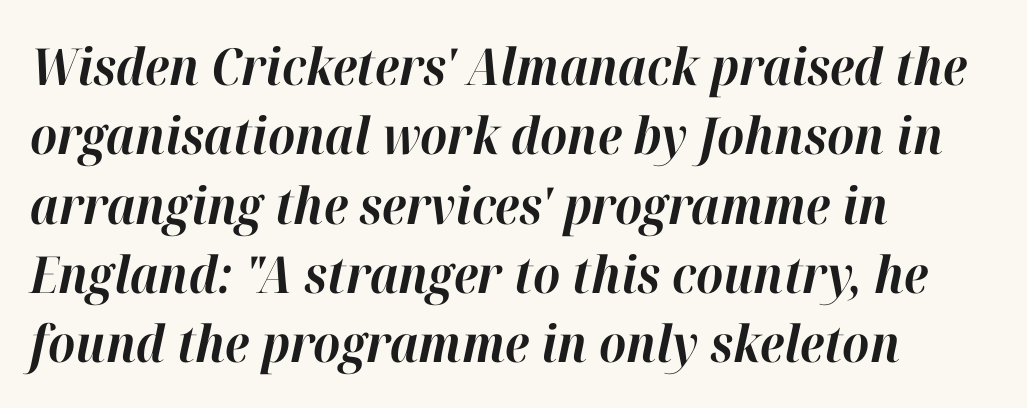
Q: Is the text bold? A: Yes.
Q: Is the text italic (slanted)? A: Yes, it leans right by about 12 degrees.
Q: Is the text underlined? A: No.
Q: How is the paragraph aligned? A: Left-aligned.
Q: Is the spacing between letters normal or unusually wide? A: Normal.
Q: Is the spacing between lines tight, normal or loose? A: Normal.
Q: Width (condensed, normal, or wide)? A: Normal.
Q: Stroke contrast? A: High.
Q: x-height? A: Medium.
Q: Monospaced? A: No.
